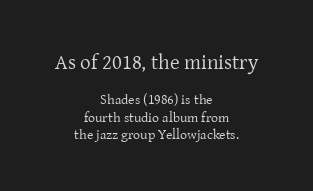
This is roman type, the default non-slanted kind. The earlier block is typeset at a bigger size than the later block. Vertical stems look standard width or narrower in stroke. The passage shown stacks its lines at a standard gap.
